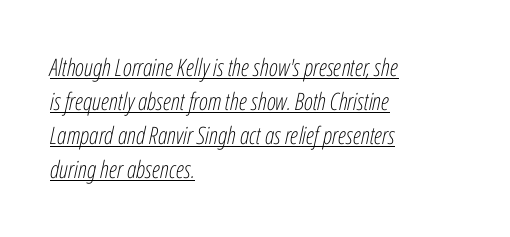
{"italic": "yes", "lean": "right", "slant_degrees": 12, "bold": "no", "underline": "yes", "align": "left", "line_spacing": "normal", "line_spacing_ratio": 1.42, "letter_spacing": "normal", "letter_spacing_em": 0.0, "glyph_px": 24}
